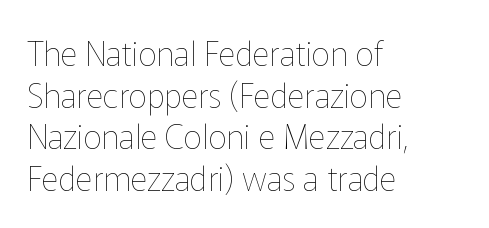
Q: Is the text bold? A: No.
Q: Is the text italic (slanted)? A: No, it is upright.
Q: Is the text underlined? A: No.
Q: How is the paragraph aligned? A: Left-aligned.
Q: Is the spacing between letters normal or unusually wide? A: Normal.
Q: Is the spacing between lines tight, normal or loose? A: Normal.
Q: Width (condensed, normal, or wide)? A: Normal.
Q: Stroke contrast? A: Low.
Q: x-height? A: Medium.
Q: Monospaced? A: No.
